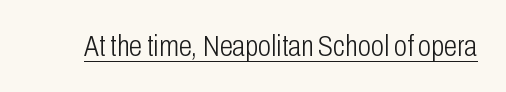
The image shows 30 px light, condensed sans-serif type, upright; set normal letter spacing, underlined; low stroke contrast and a medium x-height.
